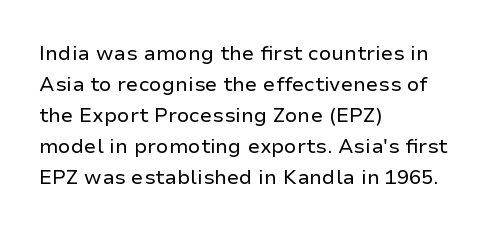
Q: Is the text bold? A: No.
Q: Is the text italic (slanted)? A: No, it is upright.
Q: Is the text underlined? A: No.
Q: How is the paragraph aligned? A: Left-aligned.
Q: Is the spacing between letters normal or unusually wide? A: Normal.
Q: Is the spacing between lines tight, normal or loose? A: Normal.
